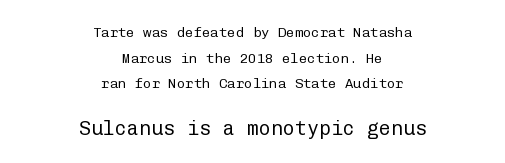
Q: Is the text bold? A: No.
Q: Is the text italic (slanted)? A: No, it is upright.
Q: Is the text underlined? A: No.
Q: How is the paragraph aligned? A: Centered.
Q: Is the spacing between letters normal or unusually wide? A: Normal.
Q: Which block of text is set in a larger size, the first (top) or the second (bottom)? A: The second (bottom) one.
